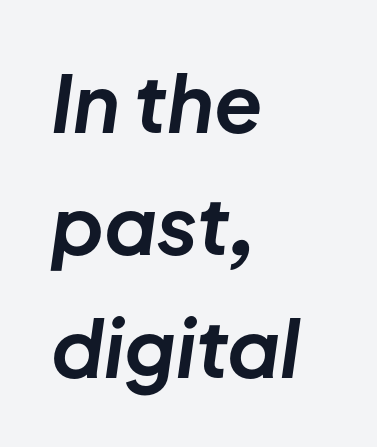
The image shows 79 px bold type, italic (leaning right); set left-aligned, normal line spacing (1.55x), normal letter spacing, not underlined; low stroke contrast and a medium x-height.
